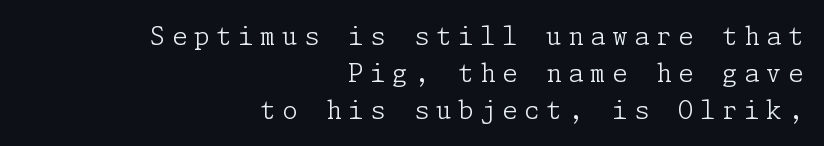
Q: Is the text bold? A: No.
Q: Is the text italic (slanted)? A: No, it is upright.
Q: Is the text underlined? A: No.
Q: How is the paragraph aligned? A: Right-aligned.
Q: Is the spacing between letters normal or unusually wide? A: Unusually wide.
Q: Is the spacing between lines tight, normal or loose? A: Normal.
